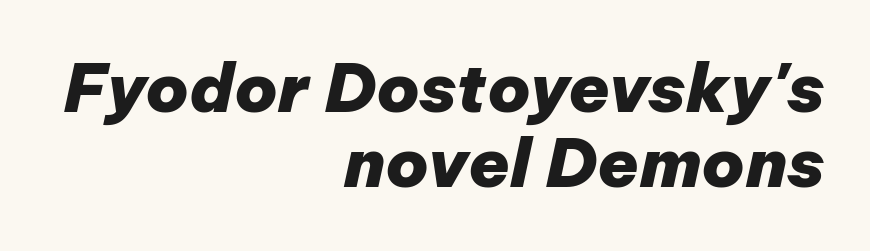
{"italic": "yes", "lean": "right", "slant_degrees": 12, "bold": "yes", "weight": "heavy", "width": "normal", "stroke_contrast": "low", "x_height": "medium", "monospaced": "no", "underline": "no", "align": "right", "line_spacing": "tight", "line_spacing_ratio": 1.12, "letter_spacing": "normal", "letter_spacing_em": 0.0, "glyph_px": 67}
